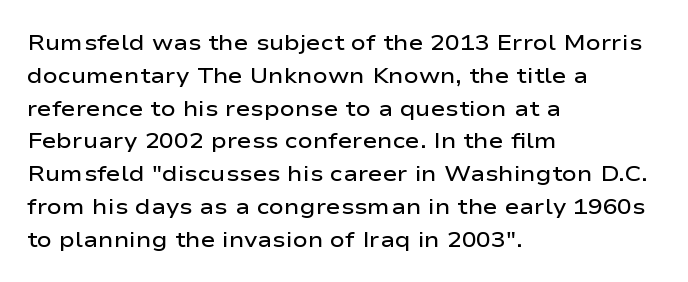
{"italic": "no", "bold": "semi", "underline": "no", "align": "left", "line_spacing": "normal", "line_spacing_ratio": 1.49, "letter_spacing": "normal", "letter_spacing_em": 0.0, "glyph_px": 22}
